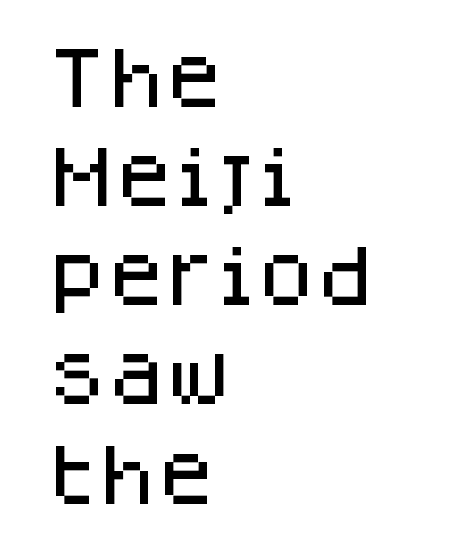
The image shows 67 px sans-serif type, upright; set left-aligned, normal line spacing (1.48x), normal letter spacing, not underlined; low stroke contrast and a large x-height.
